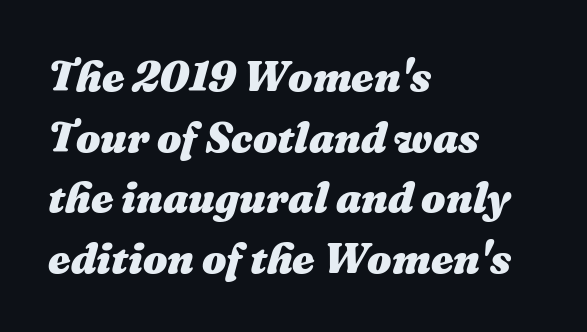
The image shows 43 px heavy type, italic (leaning right); set left-aligned, normal line spacing (1.41x), normal letter spacing, not underlined; medium stroke contrast and a medium x-height.
